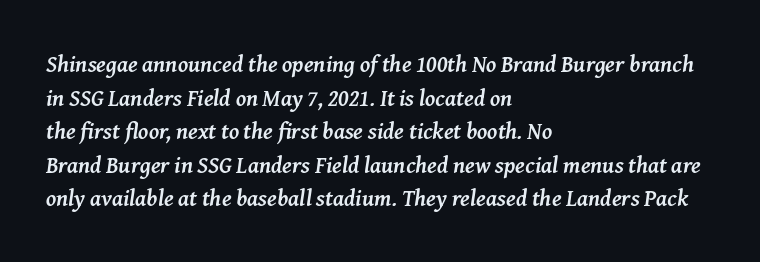
Q: Is the text bold? A: Yes.
Q: Is the text italic (slanted)? A: Yes, it leans right by about 8 degrees.
Q: Is the text underlined? A: No.
Q: How is the paragraph aligned? A: Left-aligned.
Q: Is the spacing between letters normal or unusually wide? A: Normal.
Q: Is the spacing between lines tight, normal or loose? A: Normal.
